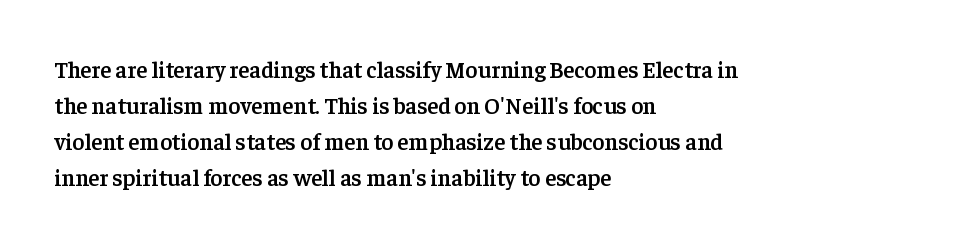
The image shows 23 px text type, upright; set left-aligned, normal line spacing (1.56x), normal letter spacing, not underlined.
